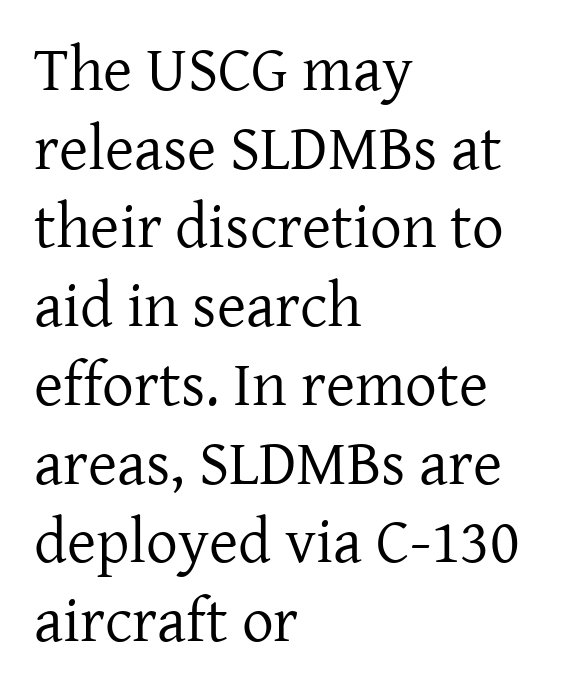
The image shows 63 px regular-weight serif type, upright; set left-aligned, normal line spacing (1.25x), normal letter spacing, not underlined; low stroke contrast and a medium x-height.
